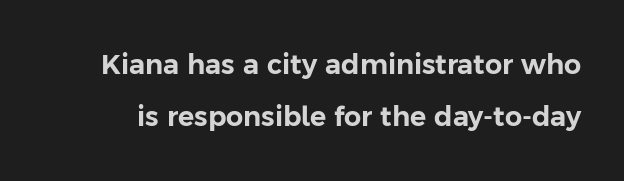
The image shows 27 px text type, upright; set loose line spacing (1.92x), normal letter spacing, not underlined.
